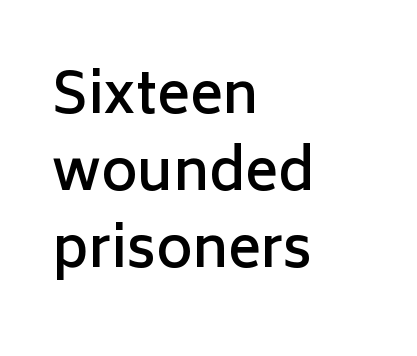
{"serif": "no", "italic": "no", "bold": "semi", "weight": "semibold", "width": "normal", "stroke_contrast": "low", "x_height": "medium", "monospaced": "no", "underline": "no", "align": "left", "line_spacing": "normal", "line_spacing_ratio": 1.4, "letter_spacing": "normal", "letter_spacing_em": 0.0, "glyph_px": 55}
